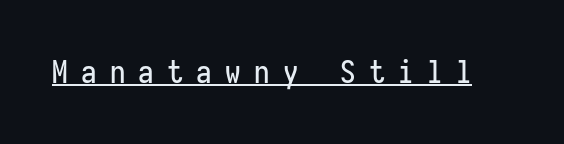
{"serif": "no", "italic": "no", "width": "condensed", "stroke_contrast": "low", "x_height": "medium", "monospaced": "yes", "underline": "yes", "letter_spacing": "wide", "letter_spacing_em": 0.43, "glyph_px": 31}
